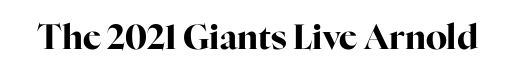
The image shows 34 px bold serif type, upright; set normal letter spacing, not underlined; high stroke contrast and a medium x-height.
